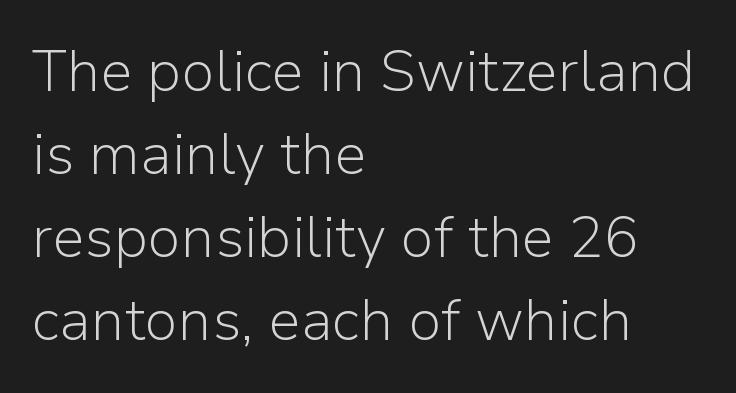
Q: Is the text bold? A: No.
Q: Is the text italic (slanted)? A: No, it is upright.
Q: Is the typeface a serif or a sans-serif typeface? A: Sans-serif.
Q: Is the text underlined? A: No.
Q: How is the paragraph aligned? A: Left-aligned.
Q: Is the spacing between letters normal or unusually wide? A: Normal.
Q: Is the spacing between lines tight, normal or loose? A: Normal.
Q: Width (condensed, normal, or wide)? A: Normal.
Q: Stroke contrast? A: Low.
Q: x-height? A: Medium.
Q: Monospaced? A: No.
